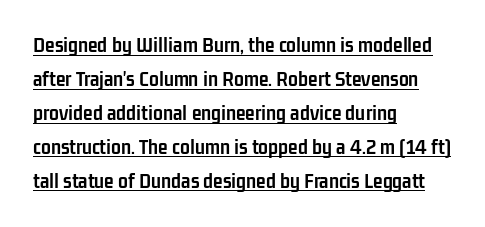
The image shows 22 px bold type, upright; set left-aligned, normal line spacing (1.54x), normal letter spacing, underlined.
